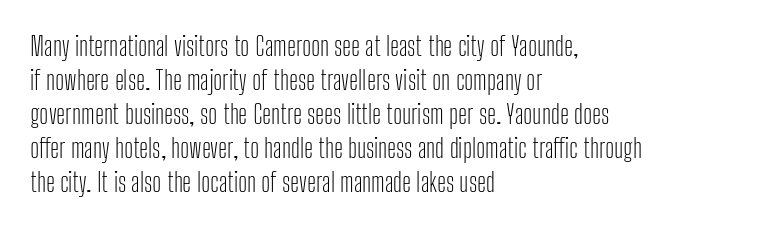
Q: Is the text bold? A: No.
Q: Is the text italic (slanted)? A: No, it is upright.
Q: Is the text underlined? A: No.
Q: How is the paragraph aligned? A: Left-aligned.
Q: Is the spacing between letters normal or unusually wide? A: Normal.
Q: Is the spacing between lines tight, normal or loose? A: Normal.
